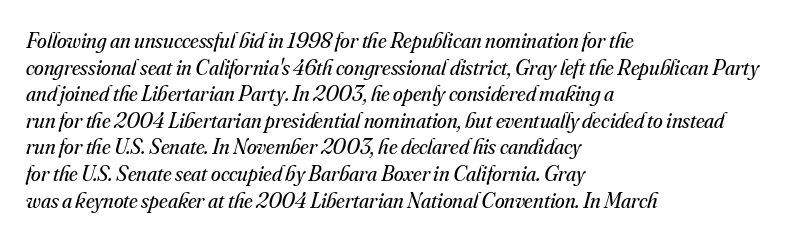
The image shows 22 px text type, italic (leaning right); set left-aligned, line spacing 1.21x, normal letter spacing, not underlined.
